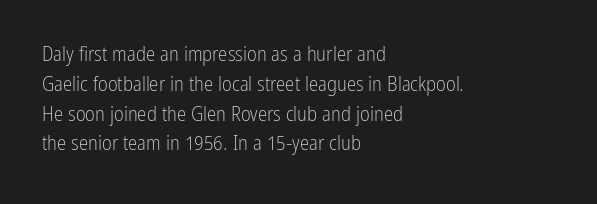
Quick note: interline space is typical. Nothing unusual about the tracking: characters are spaced as the font intends. Unmarked baselines from the first word to the last. No italicization has been applied; the sample stays upright.
